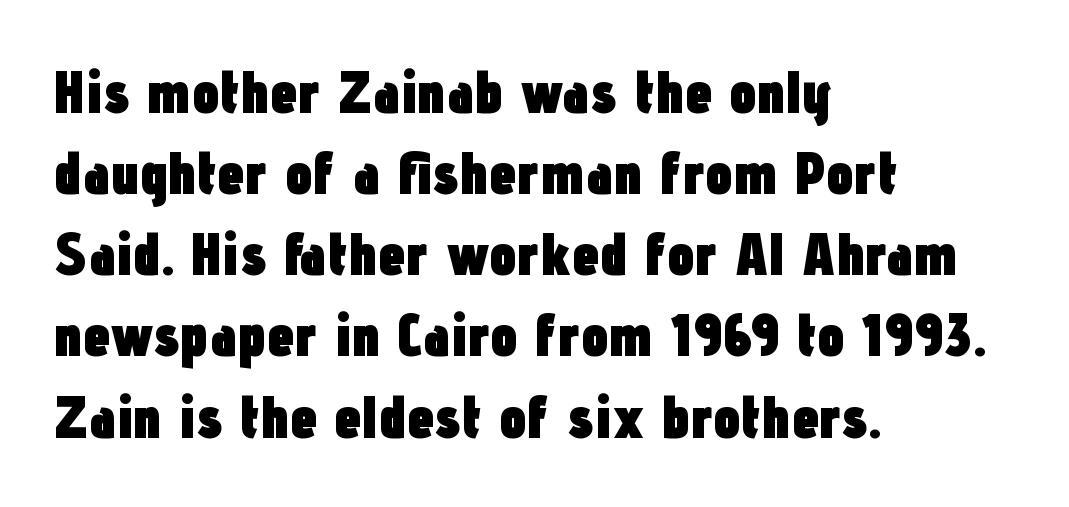
Q: Is the text bold? A: Yes.
Q: Is the text italic (slanted)? A: No, it is upright.
Q: Is the typeface a serif or a sans-serif typeface? A: Sans-serif.
Q: Is the text underlined? A: No.
Q: How is the paragraph aligned? A: Left-aligned.
Q: Is the spacing between letters normal or unusually wide? A: Normal.
Q: Is the spacing between lines tight, normal or loose? A: Normal.
Q: Width (condensed, normal, or wide)? A: Condensed.
Q: Stroke contrast? A: Low.
Q: x-height? A: Medium.
Q: Monospaced? A: No.
